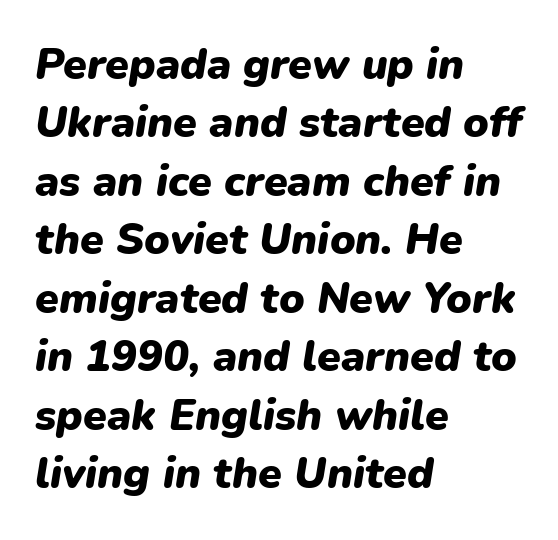
{"italic": "yes", "lean": "right", "slant_degrees": 9, "bold": "yes", "weight": "heavy", "width": "normal", "stroke_contrast": "low", "x_height": "medium", "monospaced": "no", "underline": "no", "align": "left", "line_spacing": "normal", "line_spacing_ratio": 1.36, "letter_spacing": "normal", "letter_spacing_em": 0.0, "glyph_px": 43}
